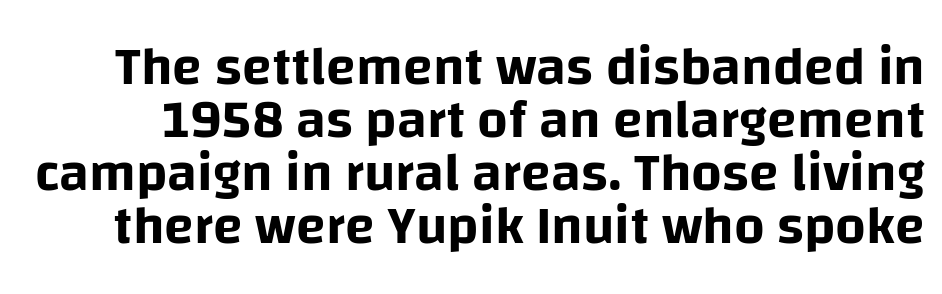
Q: Is the text italic (slanted)? A: No, it is upright.
Q: Is the typeface a serif or a sans-serif typeface? A: Sans-serif.
Q: Is the text underlined? A: No.
Q: Is the spacing between letters normal or unusually wide? A: Normal.
Q: Is the spacing between lines tight, normal or loose? A: Tight.
Q: Width (condensed, normal, or wide)? A: Normal.
Q: Stroke contrast? A: Low.
Q: x-height? A: Large.
Q: Monospaced? A: No.
